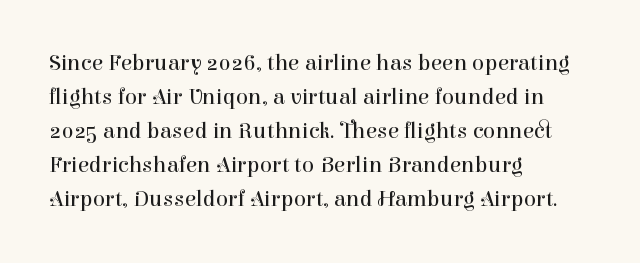
{"italic": "no", "bold": "no", "underline": "no", "align": "left", "line_spacing": "normal", "line_spacing_ratio": 1.48, "letter_spacing": "normal", "letter_spacing_em": 0.0, "glyph_px": 23}
